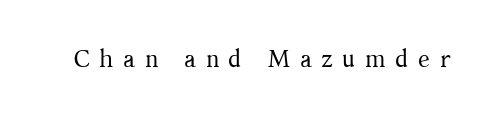
Stems here are at most as thick as an everyday book face. Check the space under the baseline: it is left empty. Spacing between characters has been opened up far beyond the box default. Tall strokes in this sample are plumb rather than angled.
